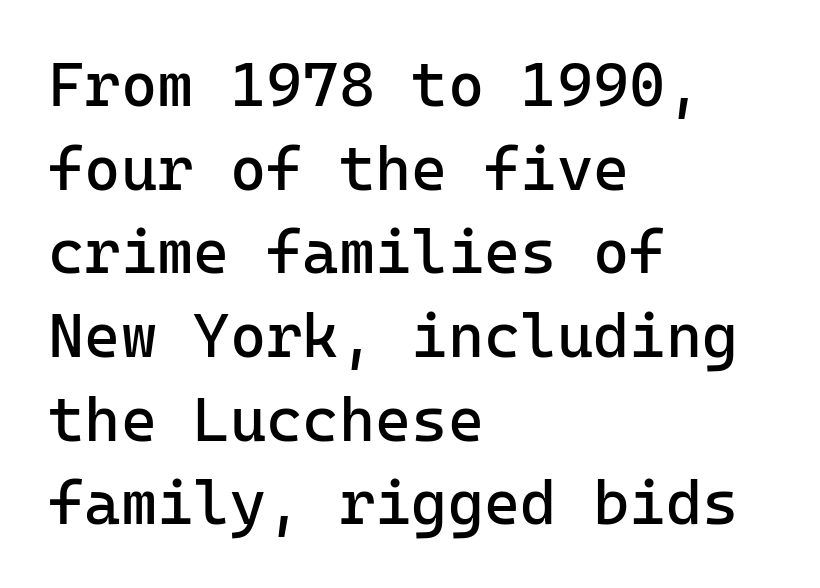
Q: Is the text bold? A: No.
Q: Is the text italic (slanted)? A: No, it is upright.
Q: Is the typeface a serif or a sans-serif typeface? A: Sans-serif.
Q: Is the text underlined? A: No.
Q: How is the paragraph aligned? A: Left-aligned.
Q: Is the spacing between letters normal or unusually wide? A: Normal.
Q: Is the spacing between lines tight, normal or loose? A: Normal.
Q: Width (condensed, normal, or wide)? A: Normal.
Q: Stroke contrast? A: Low.
Q: x-height? A: Medium.
